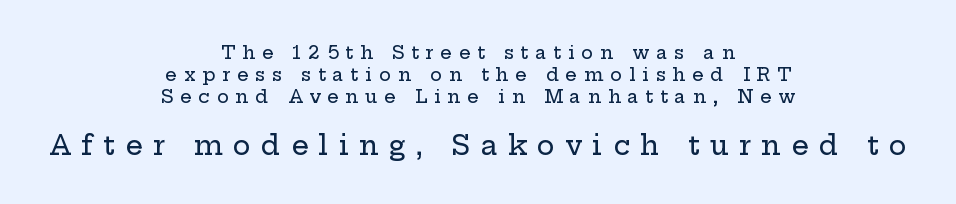
The image shows 27 px text type, upright; set centered, line spacing 1.21x, unusually wide letter spacing (+0.38 em), not underlined; the second (bottom) block is 1.5x larger.
